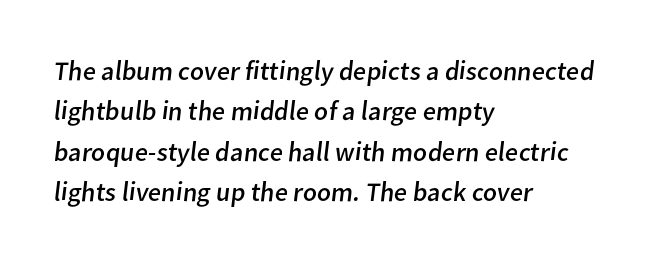
{"bold": "no", "underline": "no", "align": "left", "line_spacing": "normal", "line_spacing_ratio": 1.5, "letter_spacing": "normal", "letter_spacing_em": 0.0, "glyph_px": 27}
